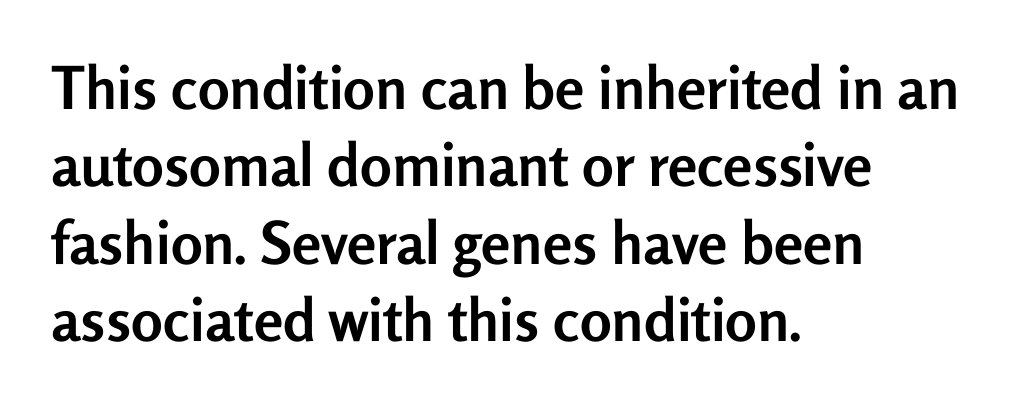
{"serif": "no", "italic": "no", "bold": "yes", "weight": "semibold", "width": "normal", "stroke_contrast": "low", "x_height": "medium", "monospaced": "no", "underline": "no", "align": "left", "line_spacing": "normal", "line_spacing_ratio": 1.31, "letter_spacing": "normal", "letter_spacing_em": 0.0, "glyph_px": 59}
